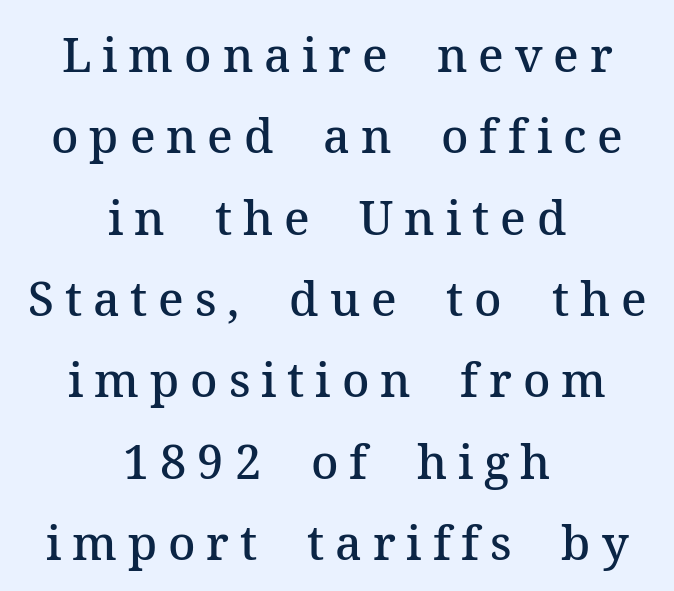
The image shows 47 px semibold serif type, upright; set centered, line spacing 1.73x, unusually wide letter spacing (+0.23 em), not underlined; medium stroke contrast and a medium x-height.
